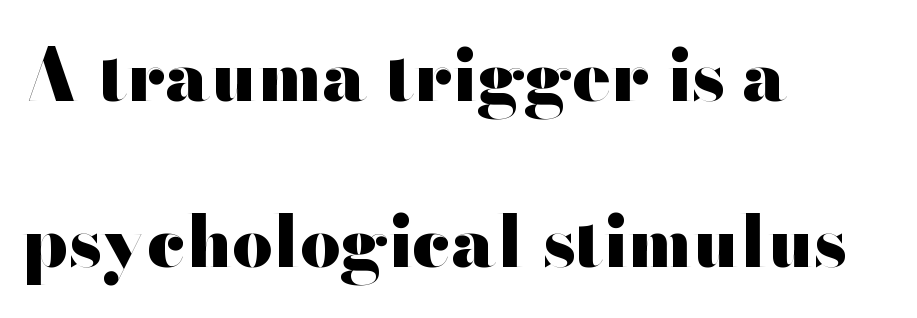
{"serif": "no", "italic": "no", "bold": "yes", "weight": "heavy", "width": "wide", "stroke_contrast": "high", "x_height": "small", "monospaced": "no", "underline": "no", "align": "left", "line_spacing": "loose", "line_spacing_ratio": 2.34, "letter_spacing": "normal", "letter_spacing_em": 0.0, "glyph_px": 71}
